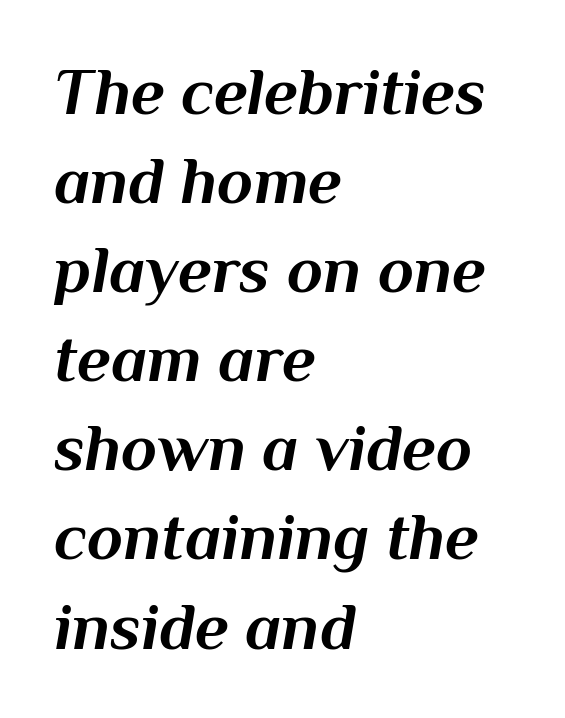
The image shows 66 px bold type, italic (leaning right); set left-aligned, normal line spacing (1.35x), normal letter spacing, not underlined; medium stroke contrast and a medium x-height.
